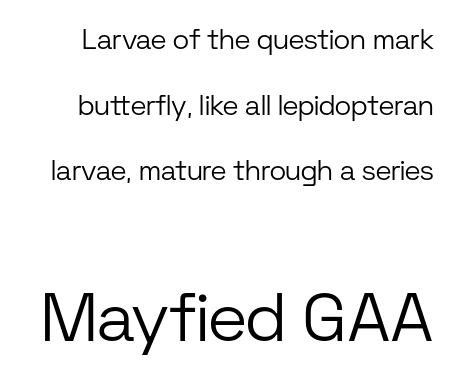
Stem width sits at or under what a default text font uses. Unlike a traditional serif, this face leaves its strokes unadorned. You could not count columns in this text — the font is proportionally spaced. Check under the words: just untouched page. Observe the ordinary spacing: letters are neighbours, not strangers. Notice the wide empty band between every row — that's loose leading.
